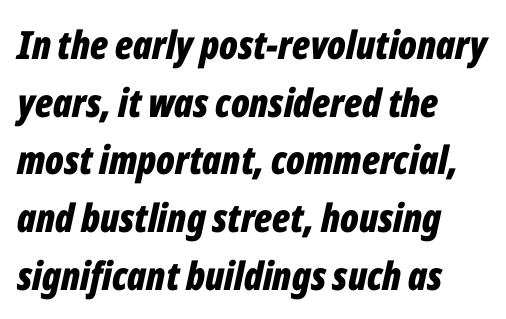
There is no visible air inserted between adjacent glyphs. The paragraph has a hard left edge and a soft right edge. Compared with typical paragraphs, the rows here are spaced about the same. Here the designer chose a conventional face with non-uniform glyph widths. Every letter is thick-stroked: bold, no question. Is the type slanted? Yes — the strokes lean at a clear angle.
